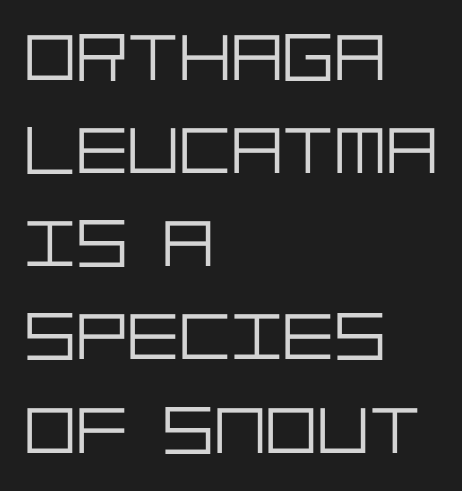
The image shows 69 px light sans-serif type, upright; set left-aligned, normal line spacing (1.35x), normal letter spacing, not underlined; low stroke contrast and a large x-height.
